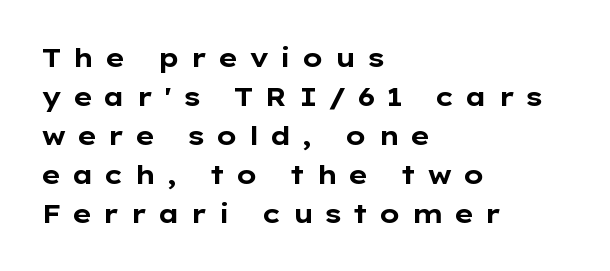
Q: Is the text bold? A: Yes.
Q: Is the text italic (slanted)? A: No, it is upright.
Q: Is the text underlined? A: No.
Q: How is the paragraph aligned? A: Left-aligned.
Q: Is the spacing between letters normal or unusually wide? A: Unusually wide.
Q: Is the spacing between lines tight, normal or loose? A: Normal.
